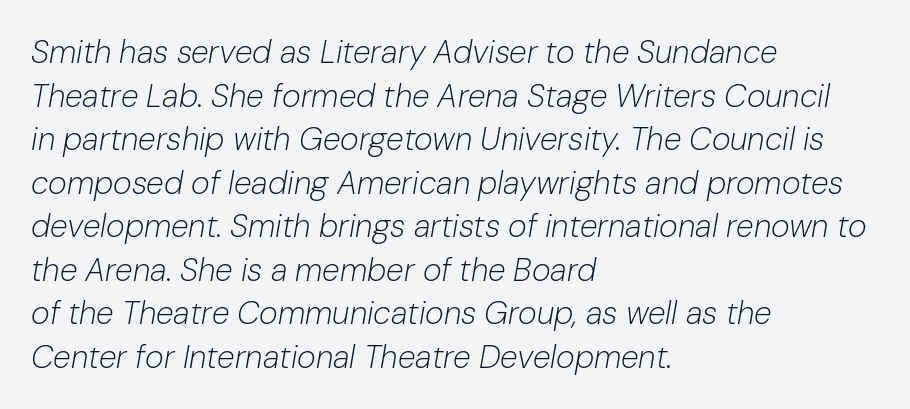
{"italic": "yes", "lean": "right", "slant_degrees": 10, "bold": "no", "weight": "light", "width": "normal", "stroke_contrast": "low", "x_height": "medium", "monospaced": "no", "underline": "no", "align": "left", "line_spacing": "normal", "line_spacing_ratio": 1.36, "letter_spacing": "normal", "letter_spacing_em": 0.0, "glyph_px": 32}
